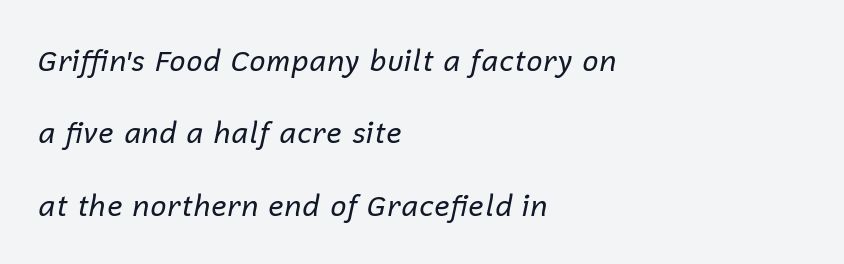
{"italic": "yes", "lean": "right", "slant_degrees": 12, "bold": "no", "weight": "regular", "width": "normal", "stroke_contrast": "low", "x_height": "medium", "monospaced": "no", "underline": "no", "align": "left", "line_spacing": "loose", "line_spacing_ratio": 2.5, "letter_spacing": "normal", "letter_spacing_em": 0.0, "glyph_px": 29}
